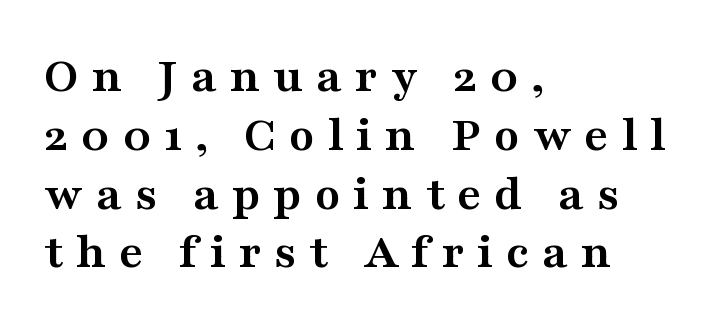
Small tapered or slab feet sit at the stroke ends, so this counts as serif. Spacing verdict: proportional, widths tailored to each character. Thick stems and heavy bowls — unmistakably bold. Look at the tracking — it's clearly loosened, letters drifting apart.
